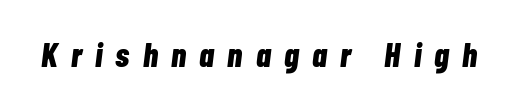
Q: Is the text bold? A: Yes.
Q: Is the text italic (slanted)? A: Yes, it leans right by about 7 degrees.
Q: Is the text underlined? A: No.
Q: Is the spacing between letters normal or unusually wide? A: Unusually wide.
Q: Width (condensed, normal, or wide)? A: Condensed.
Q: Stroke contrast? A: Low.
Q: x-height? A: Medium.
Q: Monospaced? A: No.
